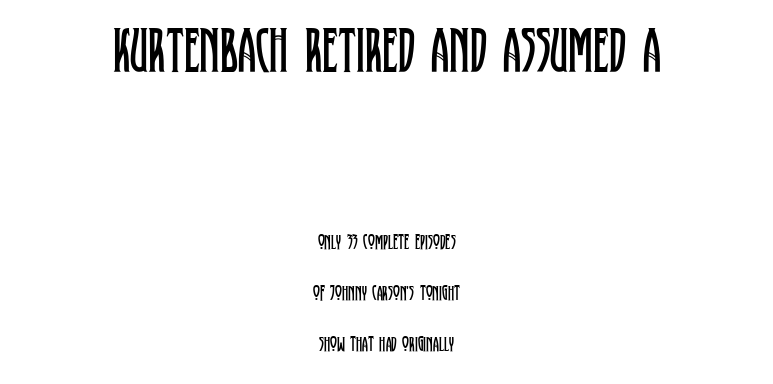
Successive baselines arrive slowly, with a big drop between each. The letters advance in unequal steps, a hallmark of proportional type. This is the regular roman posture of the typeface. Letter spacing: default.
